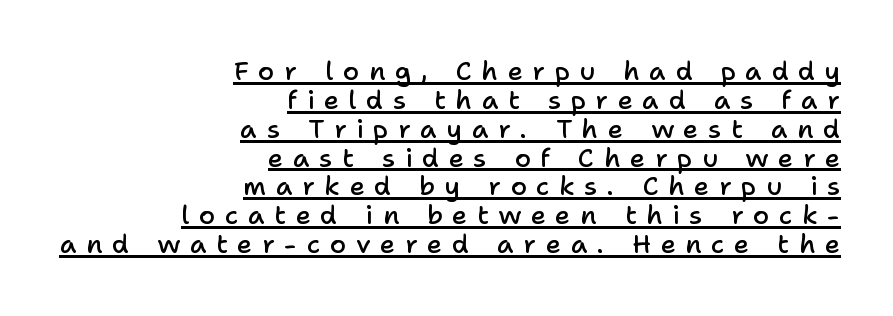
{"italic": "no", "bold": "semi", "underline": "yes", "align": "right", "line_spacing": "tight", "line_spacing_ratio": 1.11, "letter_spacing": "wide", "letter_spacing_em": 0.37, "glyph_px": 26}
